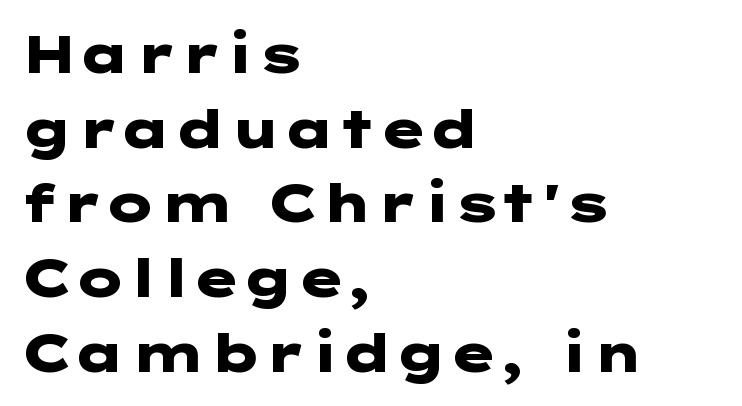
Horizontally, the lines are justified to the leading edge only. Font category for this specimen: sans-serif. Words float on clear page, feet unadorned. Leading: standard. Each glyph is drawn with heavy, bold strokes.
